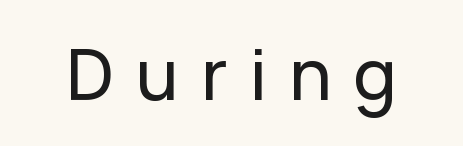
{"serif": "no", "italic": "no", "width": "normal", "stroke_contrast": "low", "x_height": "medium", "monospaced": "no", "underline": "no", "letter_spacing": "wide", "letter_spacing_em": 0.32, "glyph_px": 70}
